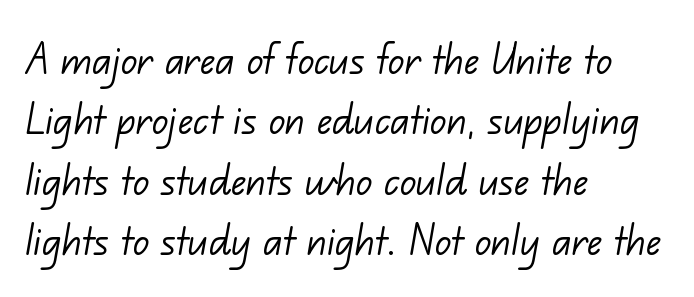
Q: Is the text bold? A: No.
Q: Is the typeface a serif or a sans-serif typeface? A: Sans-serif.
Q: Is the text underlined? A: No.
Q: How is the paragraph aligned? A: Left-aligned.
Q: Is the spacing between letters normal or unusually wide? A: Normal.
Q: Width (condensed, normal, or wide)? A: Normal.
Q: Stroke contrast? A: Low.
Q: x-height? A: Small.
Q: Monospaced? A: No.
